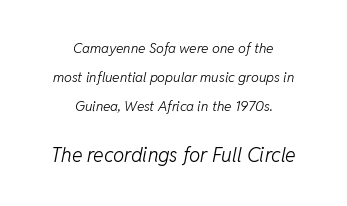
Leftover space on each line is divided equally before and after the words. Honestly, the rows look like they've been pulled way apart. Tall strokes in this sample are angled rather than plumb. Honestly, the letter spacing is just normal — you wouldn't notice it. Bold? No — there's no thickening of the strokes. The foot of each line stays bare and open.
